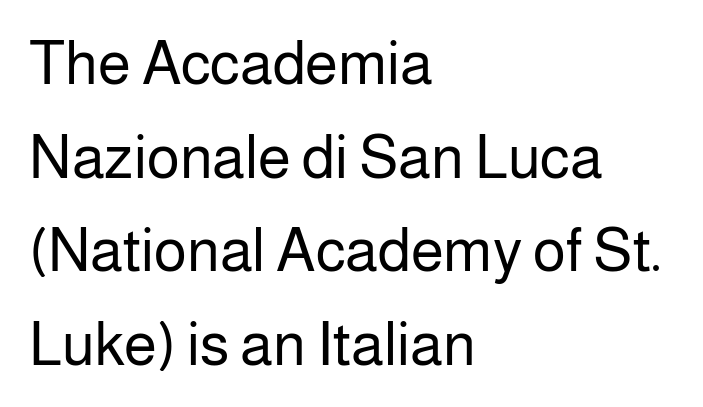
Alignment: flush left. Here the designer chose a conventional face with non-uniform glyph widths. The typeface chosen for these lines omits serifs. Look at the tracking — it's just the regular setting, nothing added. Regarding leading, the lines here are spaced in the standard way.
